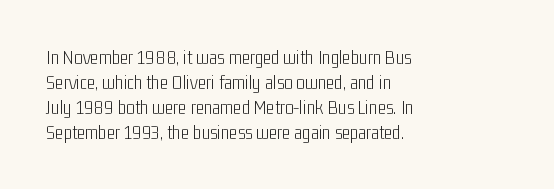
Q: Is the text bold? A: No.
Q: Is the text italic (slanted)? A: No, it is upright.
Q: Is the text underlined? A: No.
Q: How is the paragraph aligned? A: Left-aligned.
Q: Is the spacing between letters normal or unusually wide? A: Normal.
Q: Is the spacing between lines tight, normal or loose? A: Normal.
